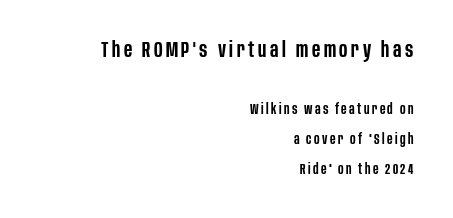
{"italic": "no", "bold": "semi", "underline": "no", "align": "right", "line_spacing": "loose", "line_spacing_ratio": 2.14, "larger_block": "first", "size_ratio": 1.5, "glyph_px": 21}
